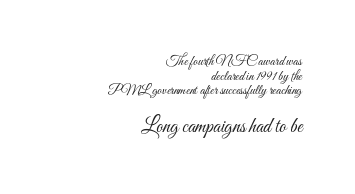
{"bold": "no", "underline": "no", "align": "right", "line_spacing": "tight", "line_spacing_ratio": 1.05, "letter_spacing": "normal", "letter_spacing_em": 0.0, "larger_block": "second", "size_ratio": 1.5, "glyph_px": 21}
